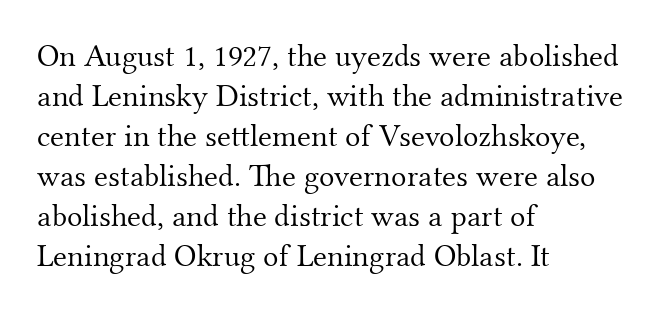
Q: Is the text bold? A: No.
Q: Is the text italic (slanted)? A: No, it is upright.
Q: Is the typeface a serif or a sans-serif typeface? A: Serif.
Q: Is the text underlined? A: No.
Q: How is the paragraph aligned? A: Left-aligned.
Q: Is the spacing between letters normal or unusually wide? A: Normal.
Q: Is the spacing between lines tight, normal or loose? A: Normal.
Q: Width (condensed, normal, or wide)? A: Normal.
Q: Stroke contrast? A: Medium.
Q: x-height? A: Small.
Q: Monospaced? A: No.
